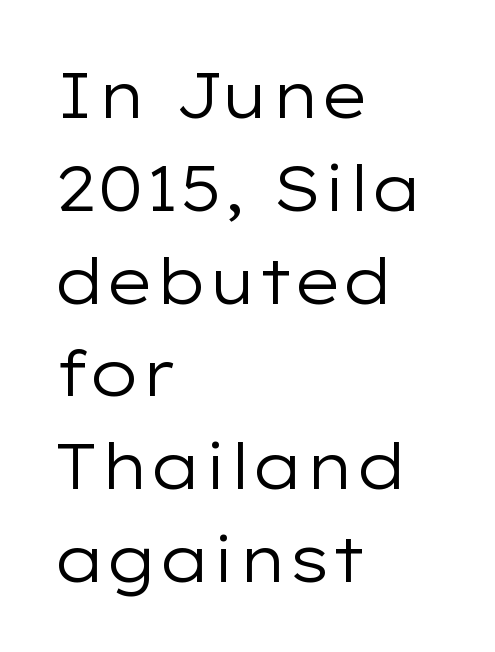
Is the block centered? No — it sits flush against the left margin. Bare-footed words on every line. Varying glyph widths throughout — classic text-font behaviour. This sample keeps an unexceptional amount of space between lines.
